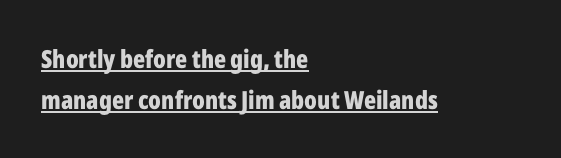
The image shows 25 px bold type, upright; set left-aligned, normal line spacing (1.64x), normal letter spacing, underlined.
